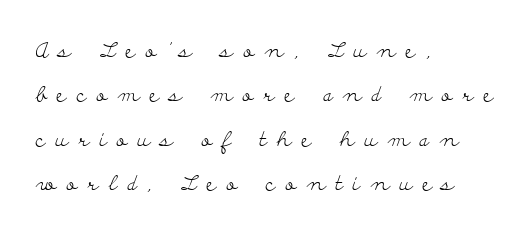
Q: Is the text bold? A: No.
Q: Is the text italic (slanted)? A: Yes.
Q: Is the text underlined? A: No.
Q: How is the paragraph aligned? A: Left-aligned.
Q: Is the spacing between letters normal or unusually wide? A: Unusually wide.
Q: Is the spacing between lines tight, normal or loose? A: Loose.
